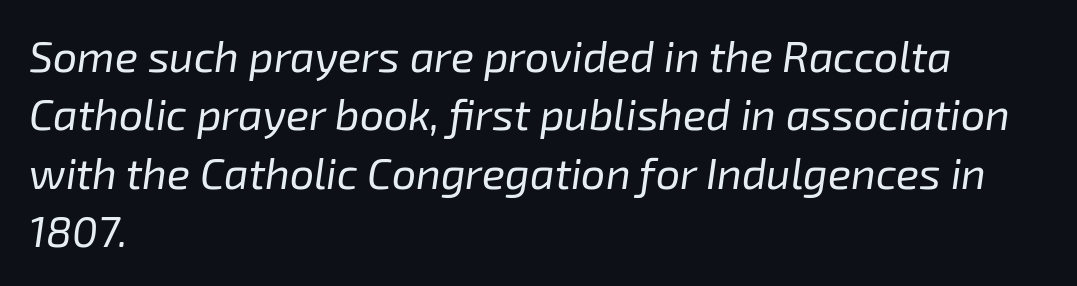
Q: Is the text bold? A: No.
Q: Is the text italic (slanted)? A: Yes, it leans right by about 8 degrees.
Q: Is the text underlined? A: No.
Q: How is the paragraph aligned? A: Left-aligned.
Q: Is the spacing between letters normal or unusually wide? A: Normal.
Q: Is the spacing between lines tight, normal or loose? A: Normal.
Q: Width (condensed, normal, or wide)? A: Normal.
Q: Stroke contrast? A: Low.
Q: x-height? A: Medium.
Q: Monospaced? A: No.
